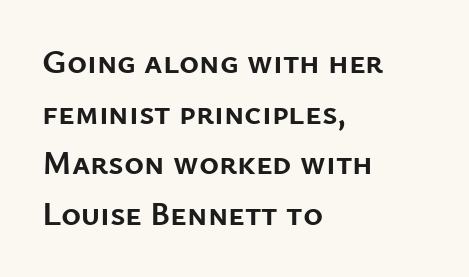
Compared with typical paragraphs, the rows here are spaced about the same. Where is the straight margin? On the left. The gap between lines stays unmarked. Each letter keeps its own natural width here, so spacing adapts to shape. Typographic density is high because the face is bold. It's the straight-up-and-down kind of type.
